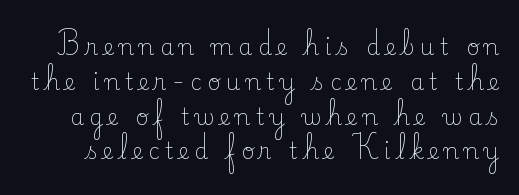
Glance below the letters and you will spot only blank space. The tracking jumps out immediately: characters are airy and widely separated. The letters stand straight up with perfectly vertical stems. Rows of type keep a routine distance in the vertical direction. Letters have the restrained weight of plain body copy at most.
